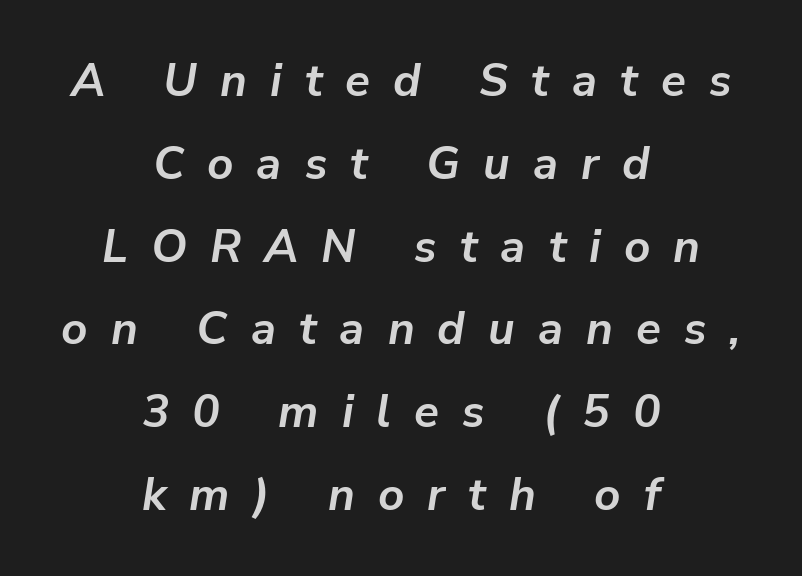
{"italic": "yes", "lean": "right", "slant_degrees": 9, "bold": "yes", "weight": "semibold", "width": "normal", "stroke_contrast": "low", "x_height": "medium", "monospaced": "no", "underline": "no", "align": "center", "line_spacing_ratio": 1.8, "letter_spacing": "wide", "letter_spacing_em": 0.5, "glyph_px": 46}
